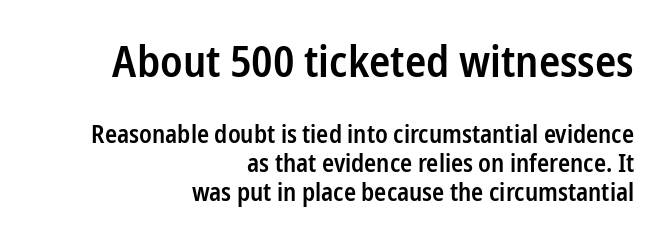
Q: Is the text bold? A: Semi-bold.
Q: Is the text italic (slanted)? A: No, it is upright.
Q: Is the typeface a serif or a sans-serif typeface? A: Sans-serif.
Q: Is the text underlined? A: No.
Q: How is the paragraph aligned? A: Right-aligned.
Q: Is the spacing between letters normal or unusually wide? A: Normal.
Q: Which block of text is set in a larger size, the first (top) or the second (bottom)? A: The first (top) one.
Q: Width (condensed, normal, or wide)? A: Condensed.
Q: Stroke contrast? A: Low.
Q: x-height? A: Medium.
Q: Monospaced? A: No.
